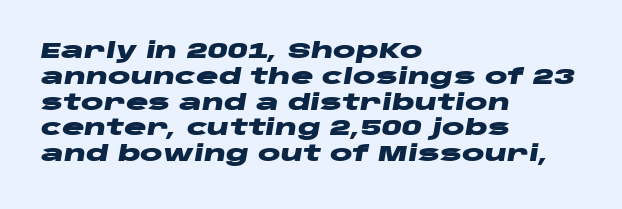
The image shows 21 px bold type, italic (leaning right); set left-aligned, line spacing 1.23x, normal letter spacing, not underlined.
